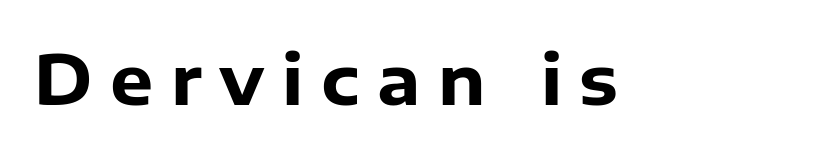
{"serif": "no", "italic": "no", "bold": "yes", "weight": "heavy", "width": "normal", "stroke_contrast": "low", "x_height": "medium", "monospaced": "no", "underline": "no", "letter_spacing": "wide", "letter_spacing_em": 0.26, "glyph_px": 68}
